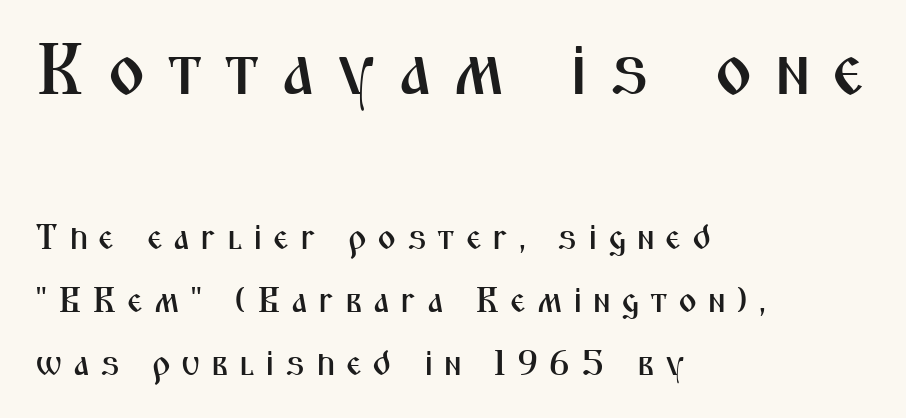
The image shows 73 px condensed sans-serif type, upright; set left-aligned, line spacing 1.74x, unusually wide letter spacing (+0.29 em), not underlined; the first (top) block is 2.03x larger; medium stroke contrast and a medium x-height.
